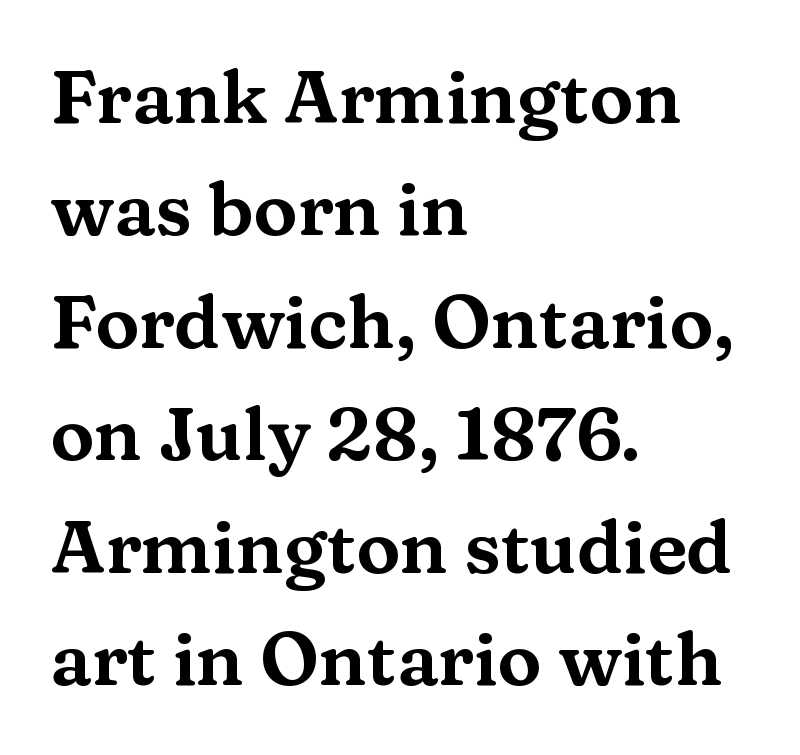
The strip under each line holds only bare page. Proportional: the letters do not fall into vertical columns. Tall strokes in this sample are plumb rather than angled. Letter spacing: default.
